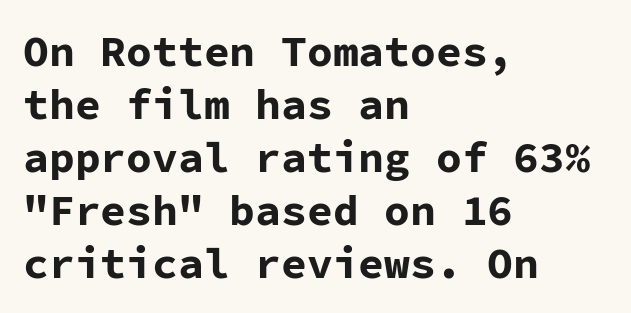
The image shows 43 px bold sans-serif type, upright, monospaced; set left-aligned, line spacing 1.23x, normal letter spacing, not underlined; low stroke contrast and a medium x-height.
